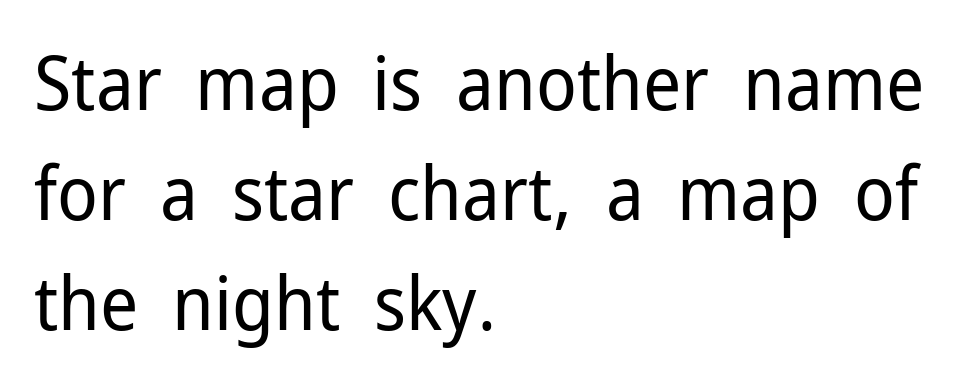
{"serif": "no", "italic": "no", "bold": "no", "weight": "regular", "width": "normal", "stroke_contrast": "low", "x_height": "medium", "monospaced": "no", "underline": "no", "align": "left", "line_spacing": "normal", "line_spacing_ratio": 1.47, "letter_spacing": "normal", "letter_spacing_em": 0.0, "glyph_px": 75}
